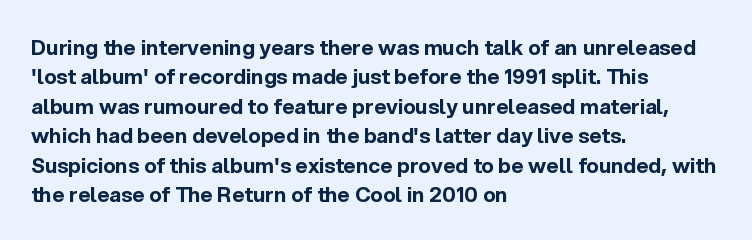
Posture: upright roman. Underlining? Definitely not there. Each line starts at the same left margin while the right side varies. Stroke thickness is high; the sample reads as a true bold. The block of text has a typical density, with ordinary space between rows.
